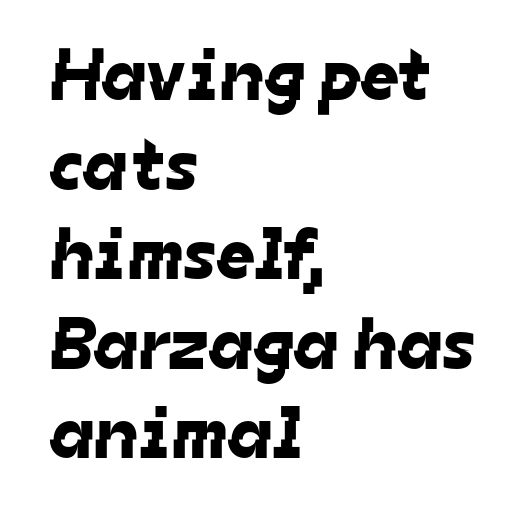
{"serif": "no", "width": "normal", "stroke_contrast": "low", "x_height": "medium", "monospaced": "no", "underline": "no", "align": "left", "line_spacing_ratio": 1.21, "letter_spacing": "normal", "letter_spacing_em": 0.0, "glyph_px": 74}
